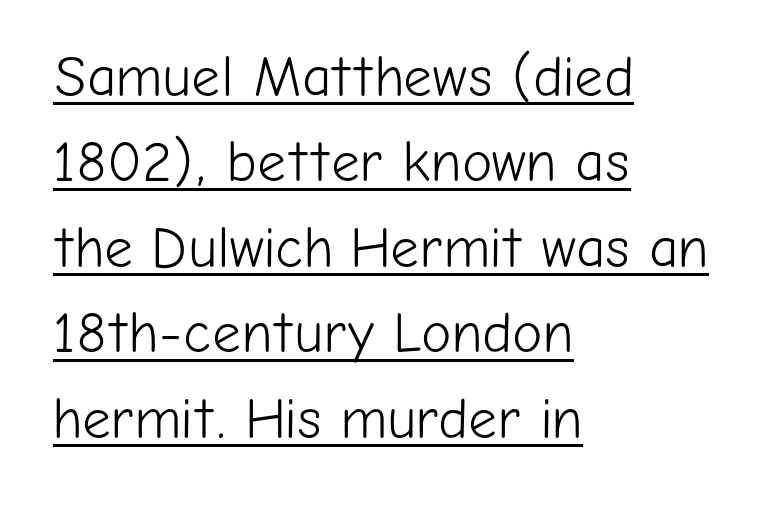
{"serif": "no", "italic": "no", "bold": "no", "weight": "light", "width": "normal", "stroke_contrast": "low", "x_height": "medium", "monospaced": "no", "underline": "yes", "align": "left", "line_spacing": "normal", "line_spacing_ratio": 1.5, "letter_spacing": "normal", "letter_spacing_em": 0.0, "glyph_px": 57}
